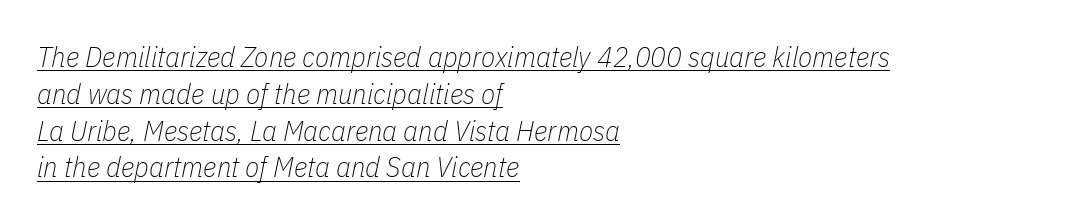
The image shows 29 px thin, condensed type, italic (leaning right); set left-aligned, normal line spacing (1.27x), normal letter spacing, underlined; low stroke contrast and a medium x-height.
